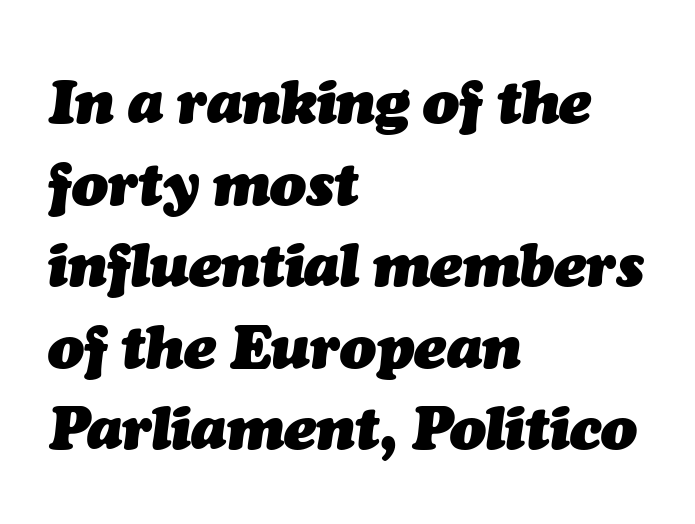
Words appear dense and cohesive because spacing is normal. This sample has the flowing, uneven cadence of proportional lettering. Typographic density is high because the face is bold. Is the block centered? No — it sits flush against the left margin.
